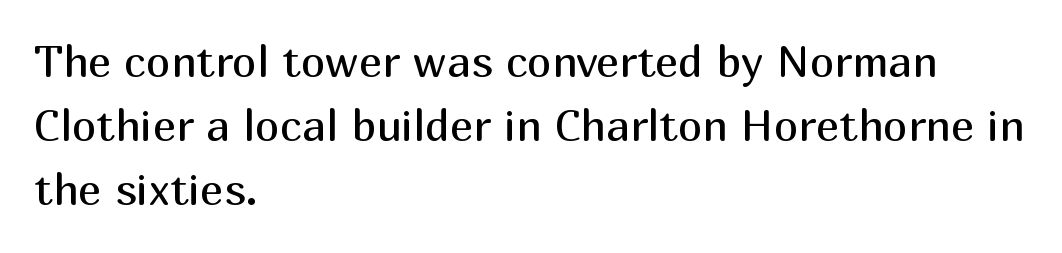
{"serif": "no", "italic": "no", "bold": "no", "weight": "regular", "width": "normal", "stroke_contrast": "medium", "x_height": "medium", "monospaced": "no", "underline": "no", "align": "left", "line_spacing": "normal", "line_spacing_ratio": 1.46, "letter_spacing": "normal", "letter_spacing_em": 0.0, "glyph_px": 44}
